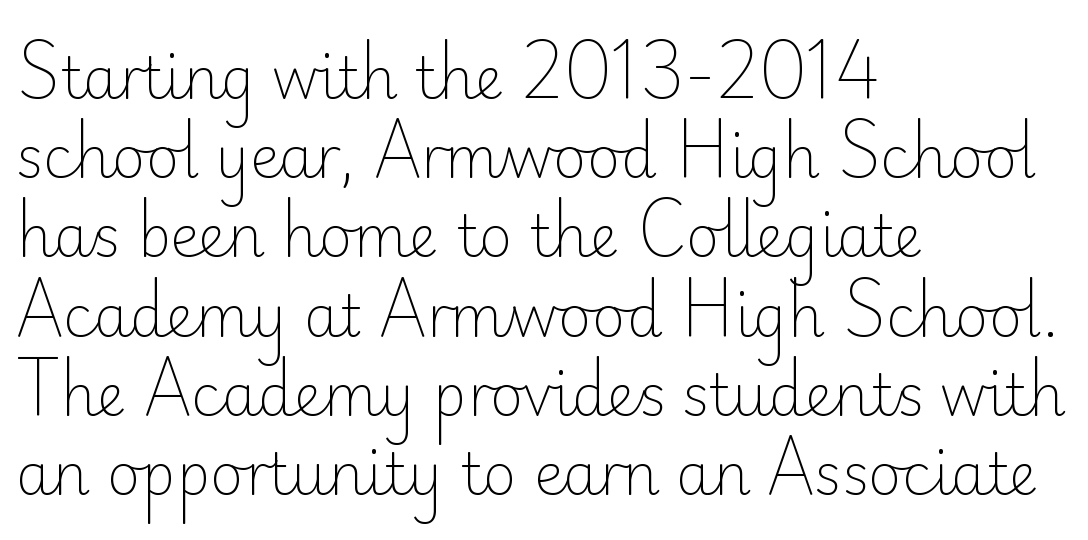
{"serif": "no", "italic": "no", "bold": "no", "weight": "light", "width": "normal", "stroke_contrast": "low", "x_height": "small", "monospaced": "no", "underline": "no", "align": "left", "line_spacing": "normal", "line_spacing_ratio": 1.39, "letter_spacing": "normal", "letter_spacing_em": 0.0, "glyph_px": 57}
